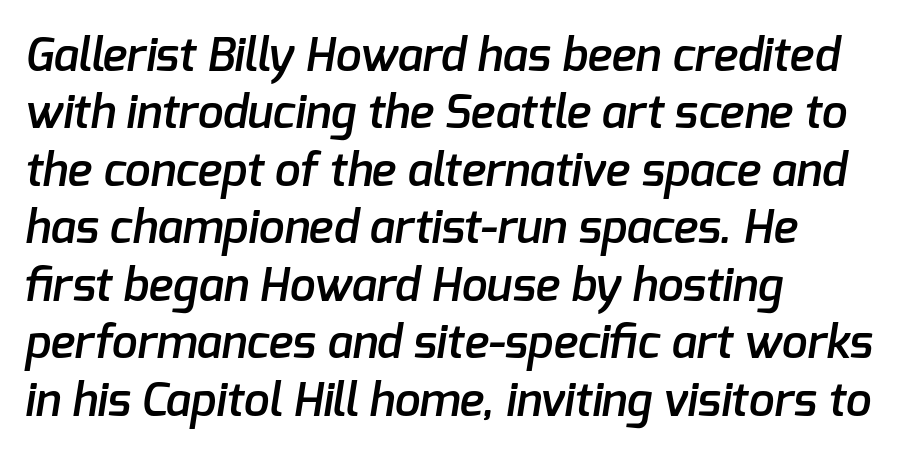
Q: Is the text bold? A: Semi-bold.
Q: Is the typeface a serif or a sans-serif typeface? A: Sans-serif.
Q: Is the text underlined? A: No.
Q: How is the paragraph aligned? A: Left-aligned.
Q: Is the spacing between letters normal or unusually wide? A: Normal.
Q: Is the spacing between lines tight, normal or loose? A: Normal.
Q: Width (condensed, normal, or wide)? A: Normal.
Q: Stroke contrast? A: Low.
Q: x-height? A: Medium.
Q: Monospaced? A: No.
